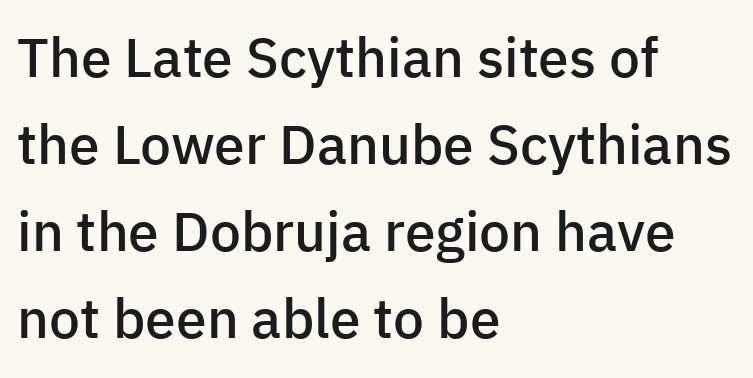
{"serif": "no", "italic": "no", "bold": "semi", "weight": "semibold", "width": "normal", "stroke_contrast": "low", "x_height": "medium", "monospaced": "no", "underline": "no", "align": "left", "line_spacing": "normal", "line_spacing_ratio": 1.58, "letter_spacing": "normal", "letter_spacing_em": 0.0, "glyph_px": 55}
